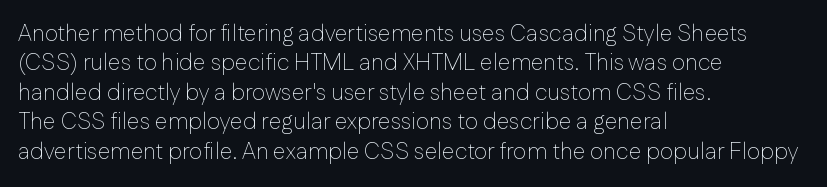
The image shows 23 px text type, upright; set left-aligned, normal line spacing (1.28x), normal letter spacing, not underlined.
